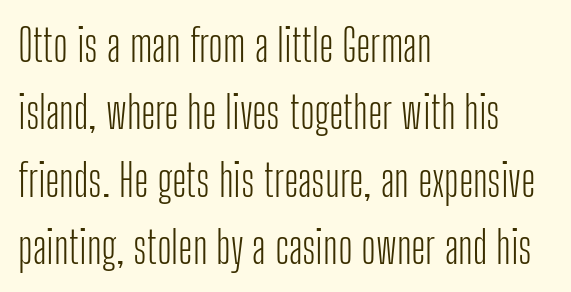
Stems and bowls with no extra thickness — not bold. Line starts are locked; line ends wander. This rendering leaves character spacing at its baseline value. These lines sit exactly where default settings would place them. A typesetter would label this face a sans. The passage shown is typed in a proportional face where columns would drift.
